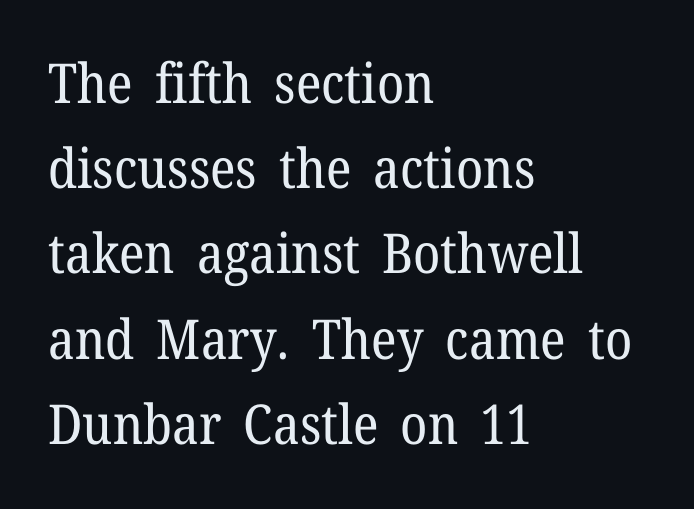
The image shows 55 px regular-weight serif type, upright; set left-aligned, normal line spacing (1.55x), normal letter spacing, not underlined; low stroke contrast and a medium x-height.
